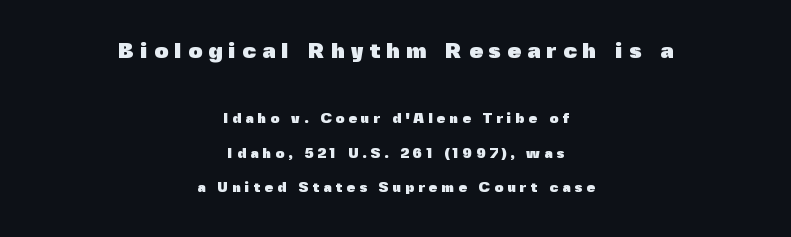
Q: Is the text bold? A: Yes.
Q: Is the text italic (slanted)? A: No, it is upright.
Q: Is the text underlined? A: No.
Q: How is the paragraph aligned? A: Centered.
Q: Is the spacing between letters normal or unusually wide? A: Unusually wide.
Q: Is the spacing between lines tight, normal or loose? A: Loose.
Q: Which block of text is set in a larger size, the first (top) or the second (bottom)? A: The first (top) one.
